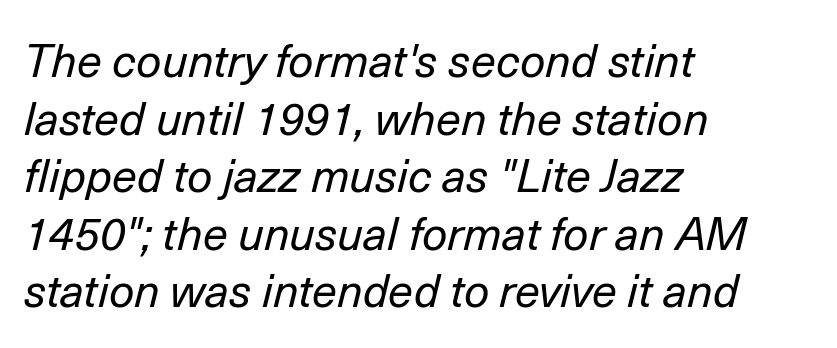
Each word holds together tightly as a unit, with standard inter-letter gaps. The designer left line spacing at the default. The typesetting does not lean heavy: it is not bold. Layout note: lines flush left.
